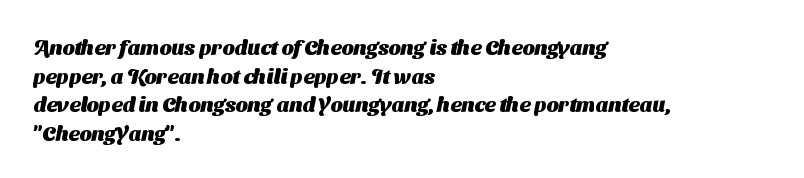
Q: Is the text bold? A: Yes.
Q: Is the text underlined? A: No.
Q: How is the paragraph aligned? A: Left-aligned.
Q: Is the spacing between letters normal or unusually wide? A: Normal.
Q: Is the spacing between lines tight, normal or loose? A: Normal.
